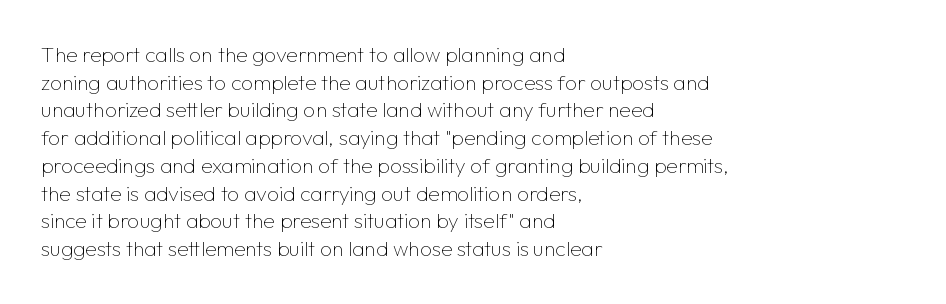
The image shows 21 px text type, upright; set left-aligned, normal line spacing (1.32x), normal letter spacing, not underlined.
